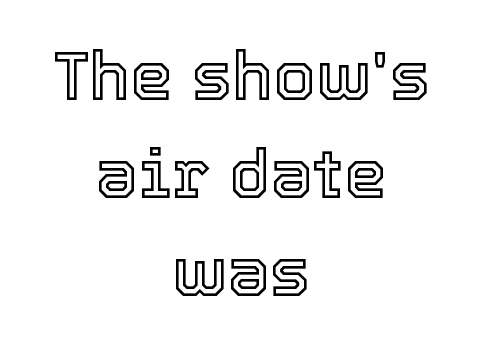
The image shows 68 px text type, upright; set centered, normal line spacing (1.44x), normal letter spacing, not underlined; a medium x-height.
